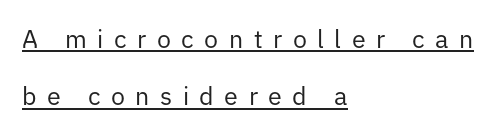
Is the stroke heavy? The answer is a plain regular-or-lighter. Emphasis is given by a line drawn under the lettering. How would I describe the line gaps? Wide and relaxed. Honestly, the letter spacing is so wide it's the main thing you notice. The lines are quadded left. This is the regular roman posture of the typeface.
